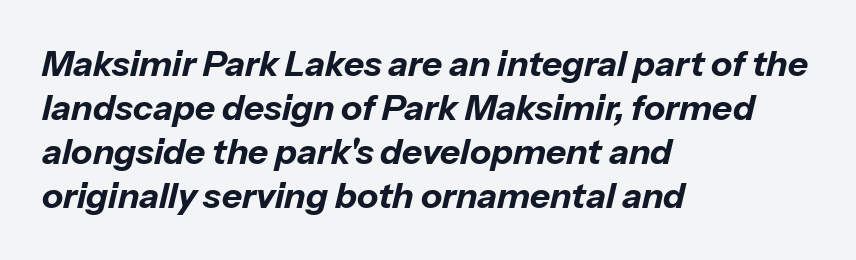
{"italic": "yes", "lean": "right", "slant_degrees": 13, "bold": "yes", "weight": "bold", "width": "normal", "stroke_contrast": "low", "x_height": "medium", "monospaced": "no", "underline": "no", "align": "left", "line_spacing": "normal", "line_spacing_ratio": 1.26, "letter_spacing": "normal", "letter_spacing_em": 0.0, "glyph_px": 35}
